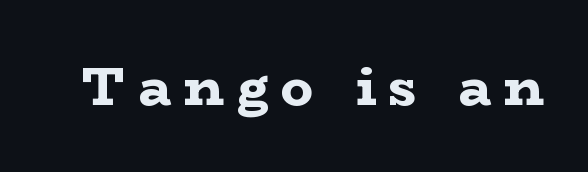
The glyphs have the mass of a bold cut. No word sits above an underline. Every stem runs plumb, perpendicular to the baseline. Each letter's strokes conclude with small projecting serifs. This sample uses expanded letter spacing, leaving extra air between glyphs.
